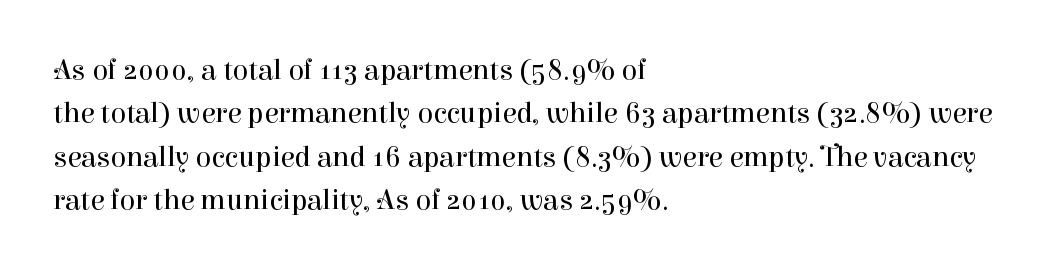
Q: Is the text bold? A: No.
Q: Is the text italic (slanted)? A: No, it is upright.
Q: Is the typeface a serif or a sans-serif typeface? A: Serif.
Q: Is the text underlined? A: No.
Q: How is the paragraph aligned? A: Left-aligned.
Q: Is the spacing between letters normal or unusually wide? A: Normal.
Q: Is the spacing between lines tight, normal or loose? A: Normal.
Q: Width (condensed, normal, or wide)? A: Normal.
Q: Stroke contrast? A: High.
Q: x-height? A: Medium.
Q: Monospaced? A: No.
